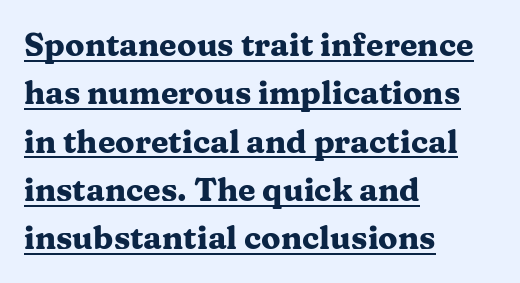
{"serif": "yes", "italic": "no", "bold": "yes", "weight": "heavy", "width": "wide", "stroke_contrast": "medium", "x_height": "medium", "monospaced": "no", "underline": "yes", "align": "left", "line_spacing": "normal", "line_spacing_ratio": 1.51, "letter_spacing": "normal", "letter_spacing_em": 0.0, "glyph_px": 32}
